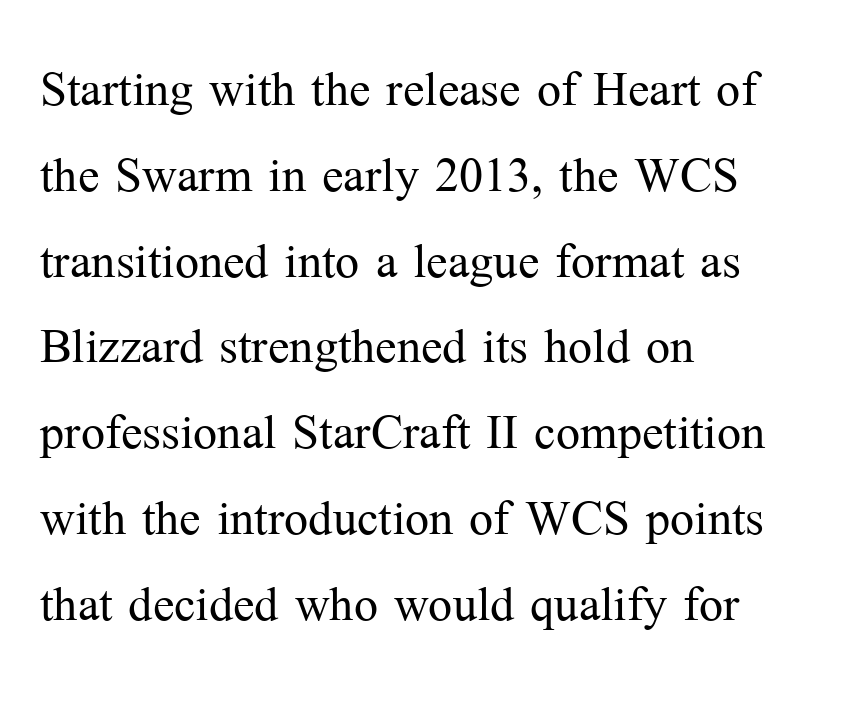
{"serif": "yes", "italic": "no", "bold": "no", "weight": "light", "width": "normal", "stroke_contrast": "medium", "x_height": "medium", "monospaced": "no", "underline": "no", "align": "left", "line_spacing": "normal", "line_spacing_ratio": 1.34, "letter_spacing": "normal", "letter_spacing_em": 0.0, "glyph_px": 64}
